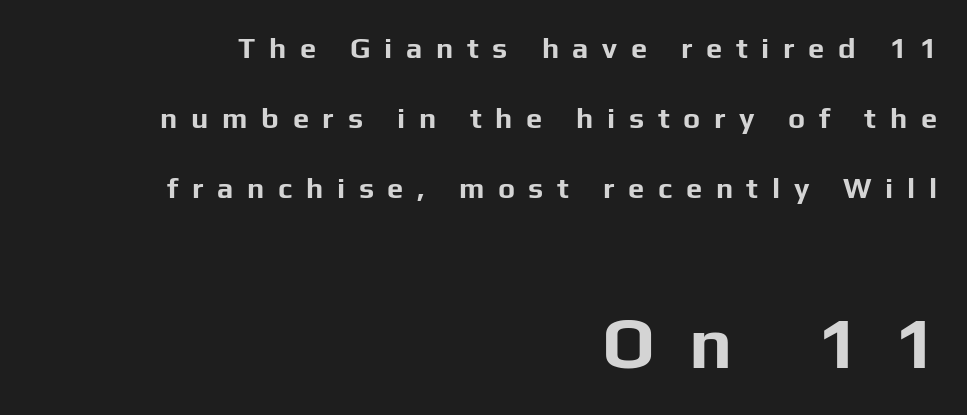
Q: Is the text bold? A: Yes.
Q: Is the text italic (slanted)? A: No, it is upright.
Q: Is the typeface a serif or a sans-serif typeface? A: Sans-serif.
Q: Is the text underlined? A: No.
Q: How is the paragraph aligned? A: Right-aligned.
Q: Is the spacing between letters normal or unusually wide? A: Unusually wide.
Q: Is the spacing between lines tight, normal or loose? A: Loose.
Q: Which block of text is set in a larger size, the first (top) or the second (bottom)? A: The second (bottom) one.
Q: Width (condensed, normal, or wide)? A: Normal.
Q: Stroke contrast? A: Low.
Q: x-height? A: Medium.
Q: Monospaced? A: No.
